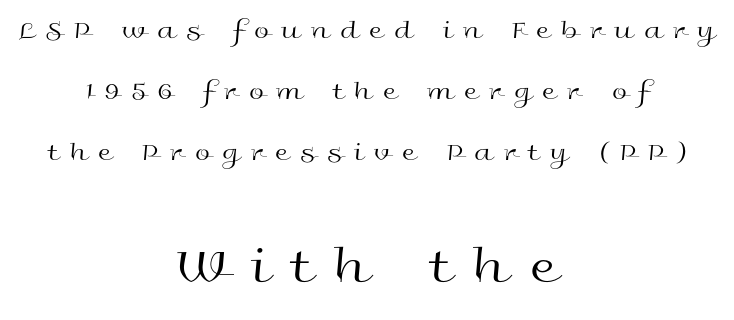
Q: Is the text bold? A: No.
Q: Is the text italic (slanted)? A: No, it is upright.
Q: Is the typeface a serif or a sans-serif typeface? A: Sans-serif.
Q: Is the text underlined? A: No.
Q: How is the paragraph aligned? A: Centered.
Q: Is the spacing between letters normal or unusually wide? A: Unusually wide.
Q: Is the spacing between lines tight, normal or loose? A: Loose.
Q: Which block of text is set in a larger size, the first (top) or the second (bottom)? A: The second (bottom) one.
Q: Width (condensed, normal, or wide)? A: Wide.
Q: x-height? A: Medium.
Q: Monospaced? A: No.
